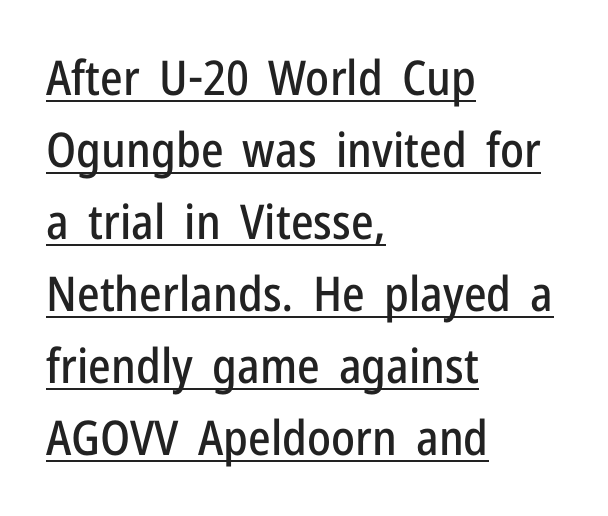
The image shows 48 px condensed sans-serif type, upright; set left-aligned, normal line spacing (1.5x), normal letter spacing, underlined; low stroke contrast and a medium x-height.
